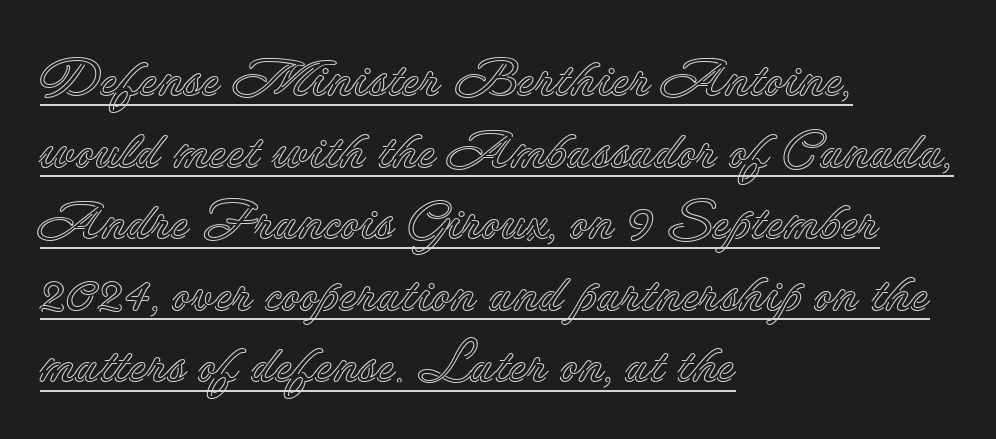
{"width": "normal", "x_height": "small", "monospaced": "no", "underline": "yes", "align": "left", "line_spacing": "normal", "line_spacing_ratio": 1.35, "letter_spacing": "normal", "letter_spacing_em": 0.0, "glyph_px": 53}
